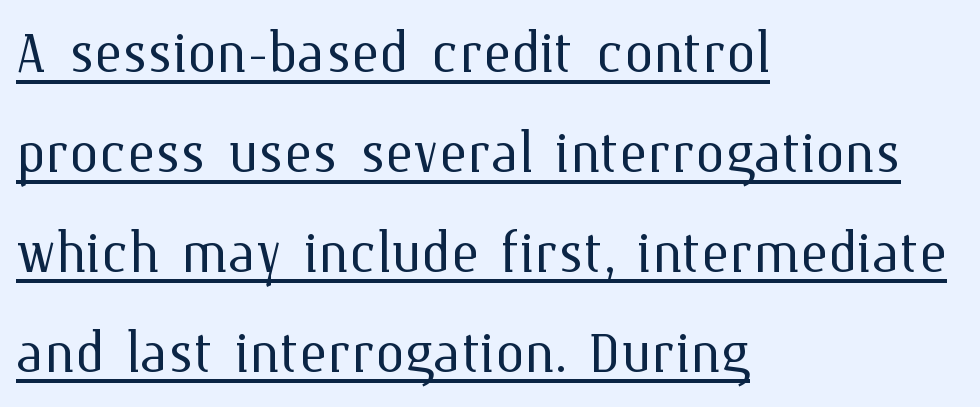
The image shows 74 px light type, upright; set left-aligned, normal line spacing (1.35x), normal letter spacing, underlined; medium stroke contrast and a medium x-height.
